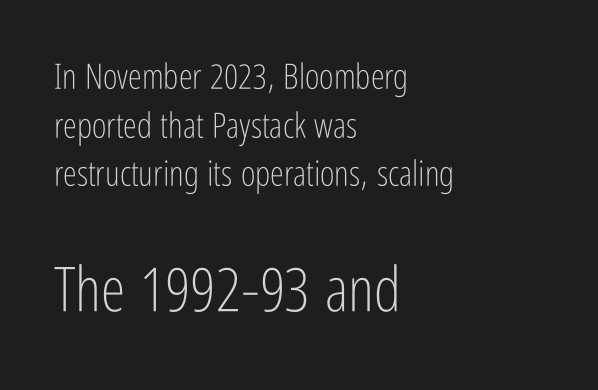
Q: Is the text bold? A: No.
Q: Is the text italic (slanted)? A: No, it is upright.
Q: Is the typeface a serif or a sans-serif typeface? A: Sans-serif.
Q: Is the text underlined? A: No.
Q: How is the paragraph aligned? A: Left-aligned.
Q: Is the spacing between letters normal or unusually wide? A: Normal.
Q: Is the spacing between lines tight, normal or loose? A: Normal.
Q: Which block of text is set in a larger size, the first (top) or the second (bottom)? A: The second (bottom) one.
Q: Width (condensed, normal, or wide)? A: Condensed.
Q: Stroke contrast? A: Low.
Q: x-height? A: Medium.
Q: Monospaced? A: No.
